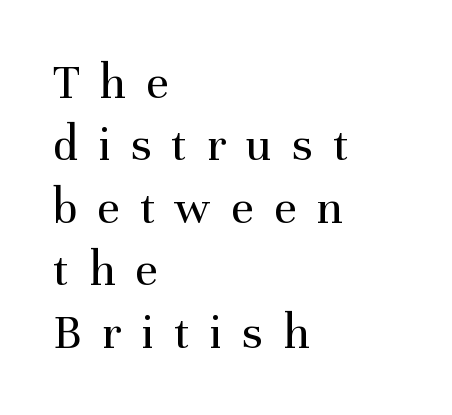
Style check: upright. Compared with a typical body face, this is equally light or lighter still. The glyphs are unaccompanied by any horizontal stroke below them. The compositor pushed each line to the left boundary. In terms of letterform style, serifs are clearly present. This sample has the flowing, uneven cadence of proportional lettering.
